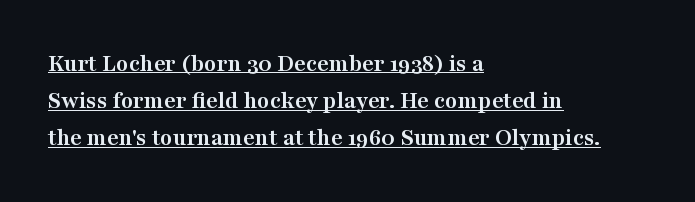
The image shows 25 px bold type, upright; set left-aligned, normal line spacing (1.49x), normal letter spacing, underlined.
